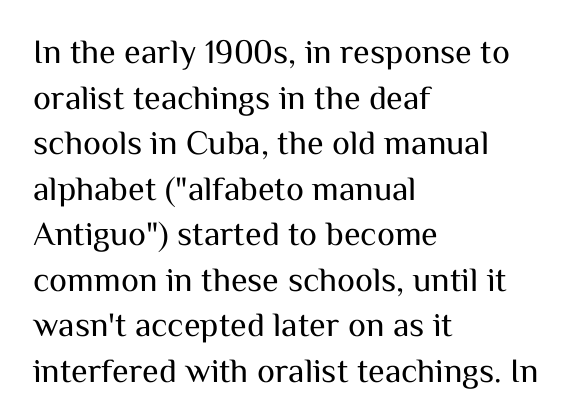
The image shows 34 px regular-weight sans-serif type, upright; set left-aligned, normal line spacing (1.34x), normal letter spacing, not underlined; medium stroke contrast and a medium x-height.
